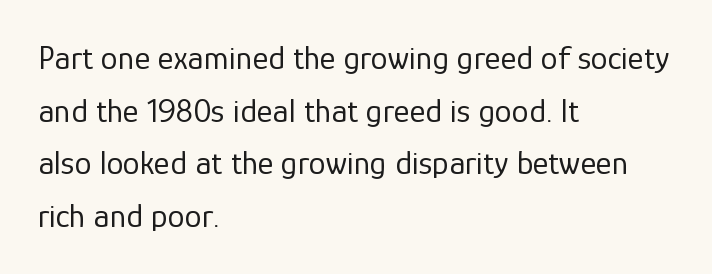
Q: Is the text bold? A: No.
Q: Is the text italic (slanted)? A: No, it is upright.
Q: Is the typeface a serif or a sans-serif typeface? A: Sans-serif.
Q: Is the text underlined? A: No.
Q: How is the paragraph aligned? A: Left-aligned.
Q: Is the spacing between letters normal or unusually wide? A: Normal.
Q: Is the spacing between lines tight, normal or loose? A: Normal.
Q: Width (condensed, normal, or wide)? A: Normal.
Q: Stroke contrast? A: Low.
Q: x-height? A: Medium.
Q: Monospaced? A: No.
